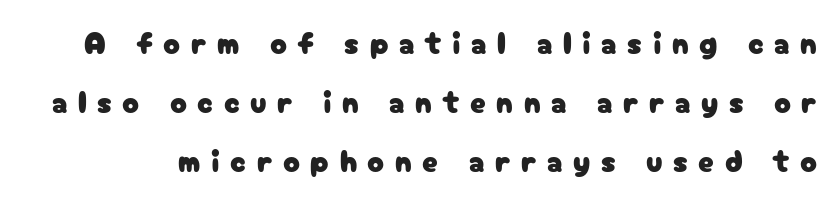
Any mark beneath the type? The region is blank. Do the characters align in a grid? No, the font is proportional. Caption: expanded tracking, letters set apart. Every character sits straight up, as roman type does.
